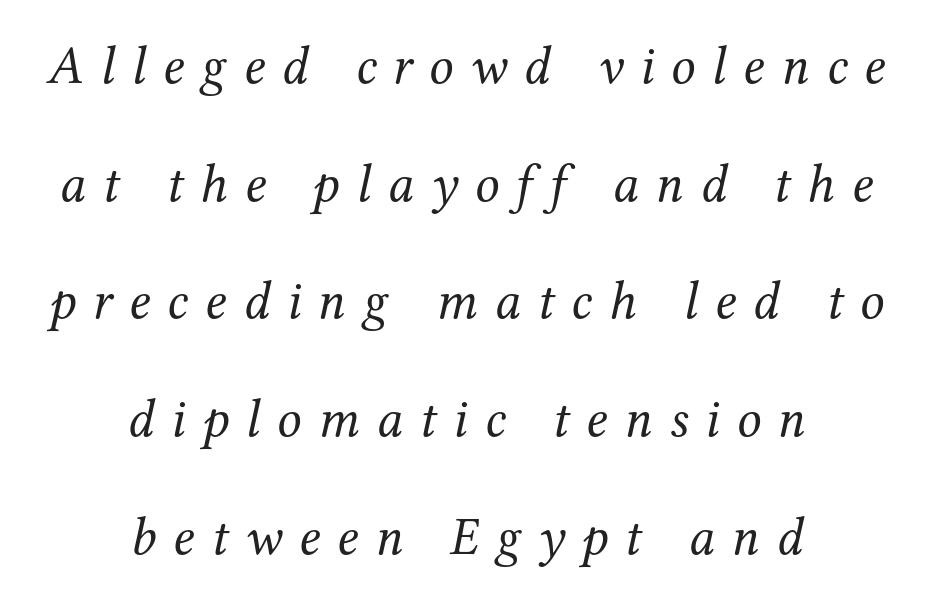
Q: Is the text bold? A: No.
Q: Is the text italic (slanted)? A: Yes, it leans right by about 12 degrees.
Q: Is the typeface a serif or a sans-serif typeface? A: Serif.
Q: Is the text underlined? A: No.
Q: How is the paragraph aligned? A: Centered.
Q: Is the spacing between letters normal or unusually wide? A: Unusually wide.
Q: Is the spacing between lines tight, normal or loose? A: Loose.
Q: Width (condensed, normal, or wide)? A: Normal.
Q: Stroke contrast? A: Medium.
Q: x-height? A: Medium.
Q: Monospaced? A: No.
